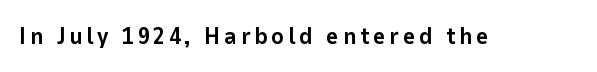
Q: Is the text bold? A: Yes.
Q: Is the text italic (slanted)? A: No, it is upright.
Q: Is the text underlined? A: No.
